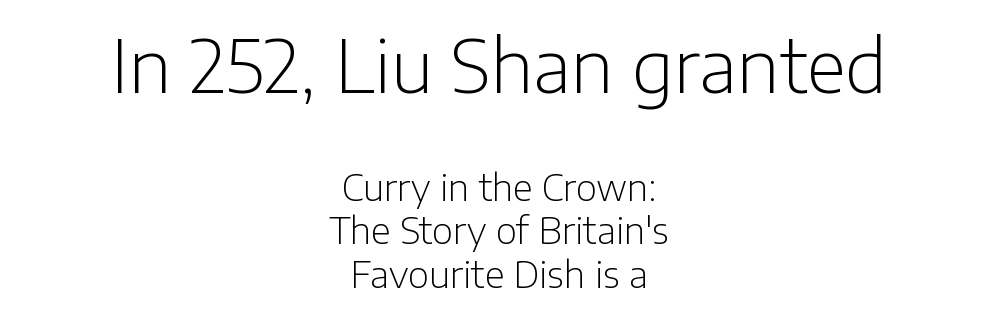
The image shows 72 px light sans-serif type, upright; set centered, line spacing 1.21x, normal letter spacing, not underlined; the first (top) block is 2.0x larger; low stroke contrast and a medium x-height.
